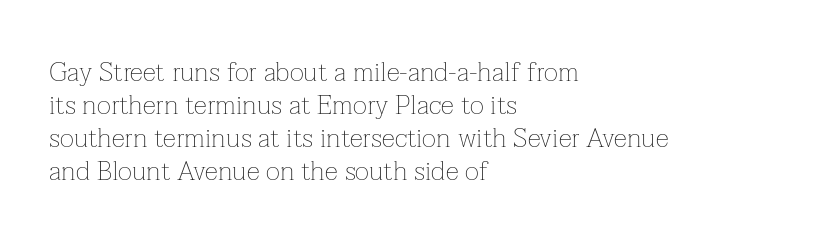
The image shows 27 px text type, upright; set left-aligned, line spacing 1.22x, normal letter spacing, not underlined.
